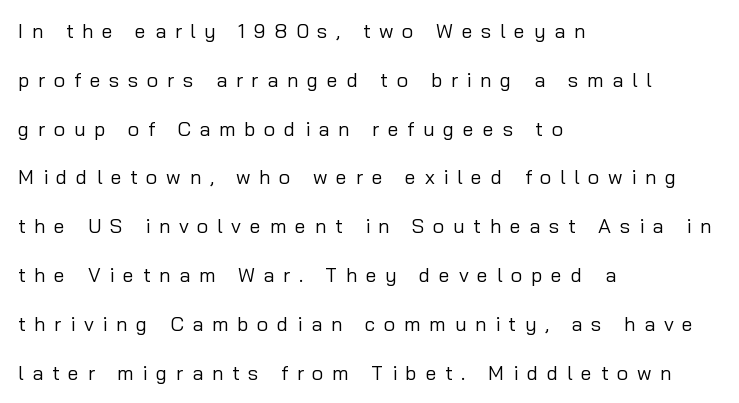
Bare-footed words on every line. Stroke mass is kept to a normal reading level or below. The horizontal fit of the characters is loose and conspicuously gappy. A roman cut, with each character standing at attention. One-word summary of the alignment: left. Does the leading feel generous? Absolutely, it's lavish.
